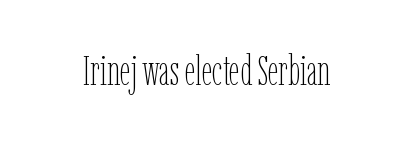
The image shows 41 px thin, condensed type, upright; set normal letter spacing, not underlined; low stroke contrast and a medium x-height.
